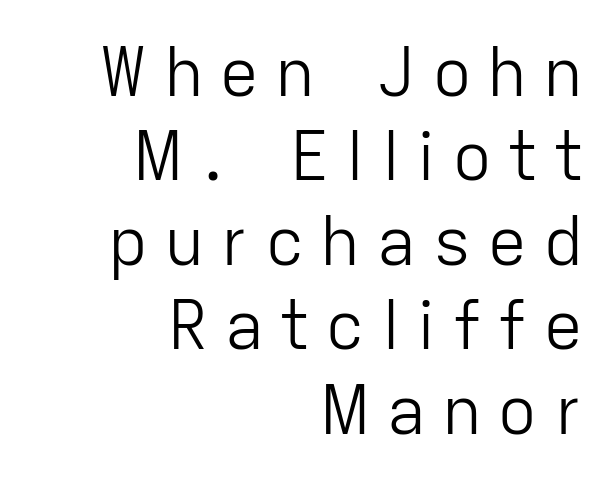
The image shows 67 px light sans-serif type, upright; set right-aligned, normal line spacing (1.26x), unusually wide letter spacing (+0.23 em), not underlined; low stroke contrast and a medium x-height.
